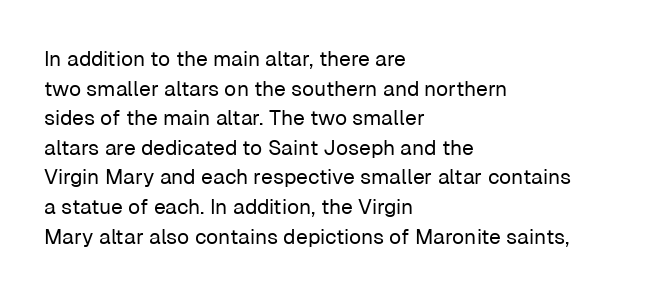
Q: Is the text bold? A: No.
Q: Is the text italic (slanted)? A: No, it is upright.
Q: Is the text underlined? A: No.
Q: How is the paragraph aligned? A: Left-aligned.
Q: Is the spacing between letters normal or unusually wide? A: Normal.
Q: Is the spacing between lines tight, normal or loose? A: Normal.
